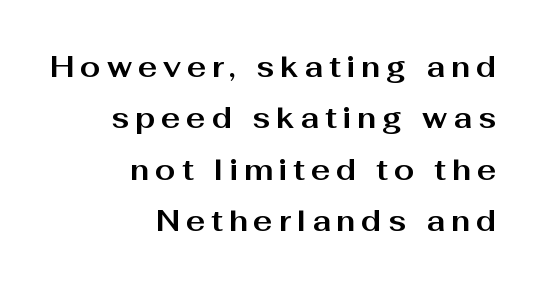
{"serif": "no", "italic": "no", "bold": "yes", "weight": "bold", "width": "wide", "stroke_contrast": "medium", "x_height": "medium", "monospaced": "no", "underline": "no", "align": "right", "line_spacing_ratio": 1.77, "letter_spacing": "wide", "letter_spacing_em": 0.2, "glyph_px": 29}
